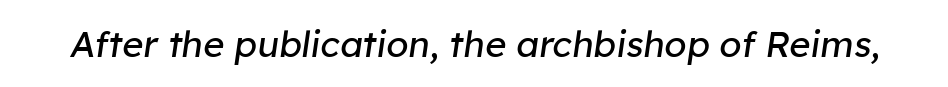
{"italic": "yes", "lean": "right", "slant_degrees": 8, "bold": "no", "weight": "regular", "width": "normal", "stroke_contrast": "low", "x_height": "medium", "monospaced": "no", "underline": "no", "letter_spacing": "normal", "letter_spacing_em": 0.0, "glyph_px": 36}
